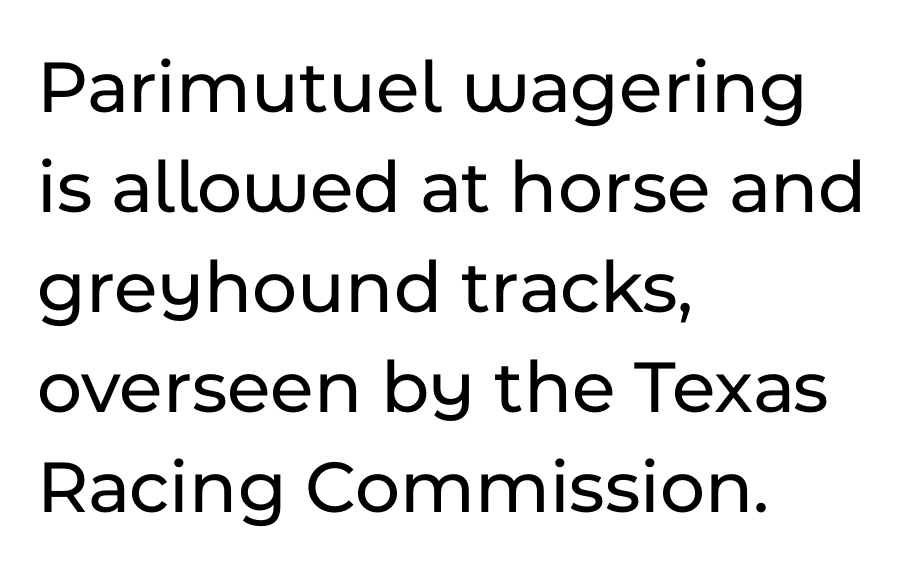
The image shows 77 px sans-serif type, upright; set left-aligned, normal line spacing (1.3x), normal letter spacing, not underlined; low stroke contrast and a medium x-height.
